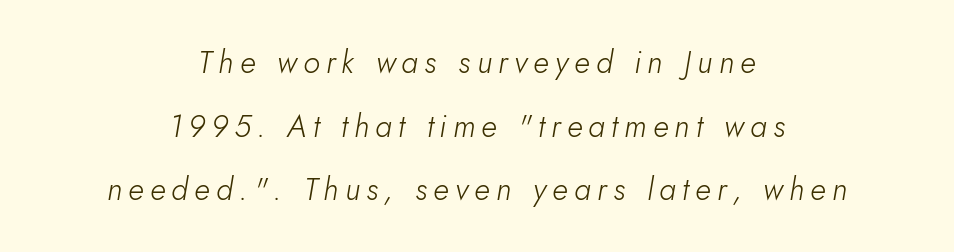
The image shows 31 px light type, italic (leaning right); set centered, loose line spacing (2.05x), unusually wide letter spacing (+0.2 em), not underlined; low stroke contrast and a small x-height.
